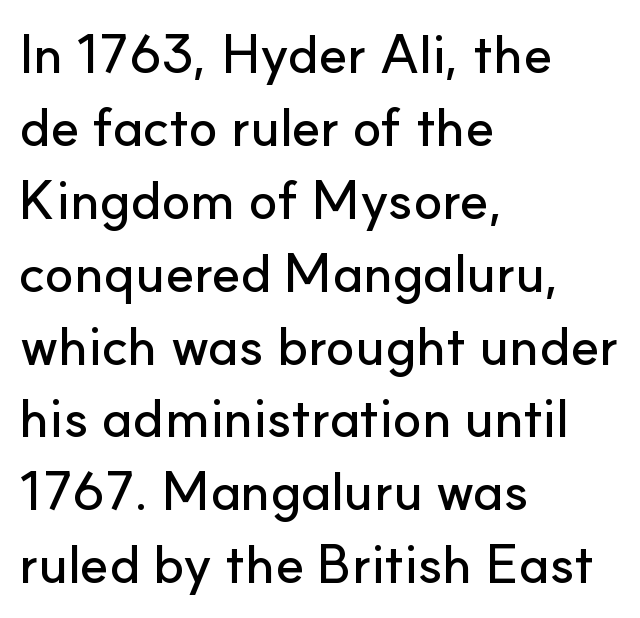
There is no visible air inserted between adjacent glyphs. Type style note: lacks serifs. The specimen omits any rule beneath the text block's lines. The type sits square on the baseline with zero lean. You could not count columns in this text — the font is proportionally spaced.
